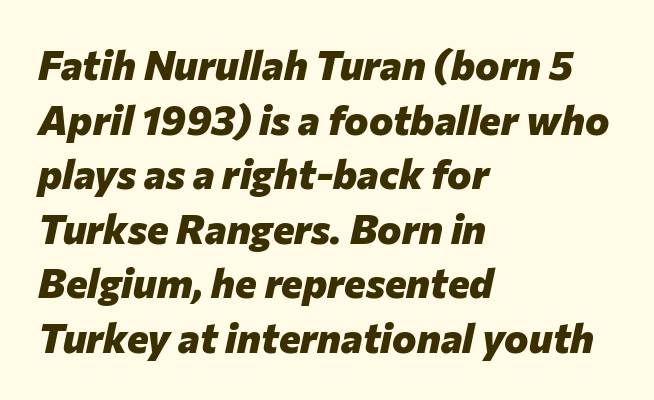
Beneath every word, the page is bare. In terms of posture, this sample is oblique. Is this a fixed-width face? No — the glyphs have proportional, varying widths. Heavy, bold letterforms. Leading matches the norm, producing a regular column.
